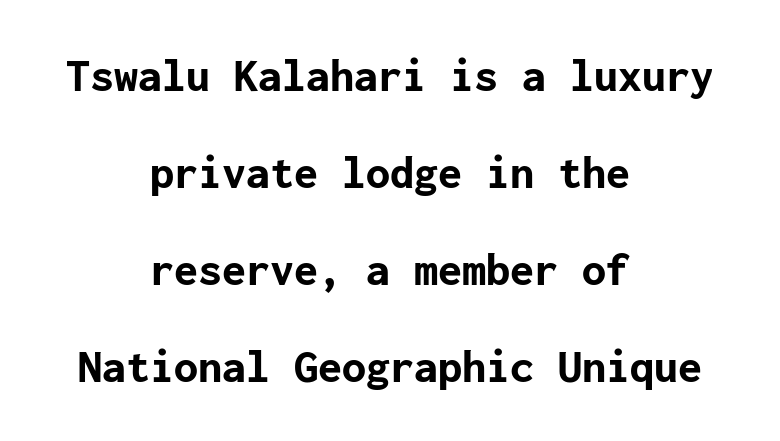
Note: no serifs on the glyphs. Standard letterfit; no display-style spreading of the glyphs. Bare-footed words on every line. Reading down the column, the eye jumps a long way to each next line. Every letter is thick-stroked: bold, no question. A roman cut, with each character standing at attention.
